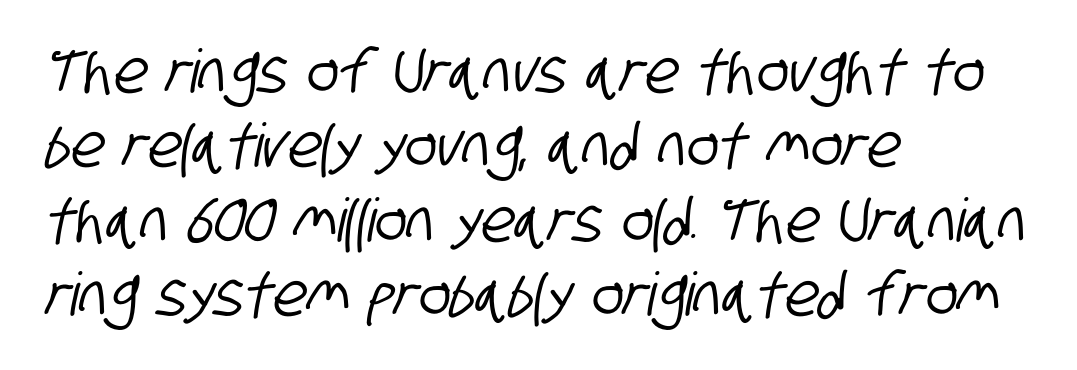
Q: Is the typeface a serif or a sans-serif typeface? A: Sans-serif.
Q: Is the text underlined? A: No.
Q: How is the paragraph aligned? A: Left-aligned.
Q: Is the spacing between letters normal or unusually wide? A: Normal.
Q: Width (condensed, normal, or wide)? A: Condensed.
Q: Stroke contrast? A: Low.
Q: x-height? A: Large.
Q: Monospaced? A: No.
